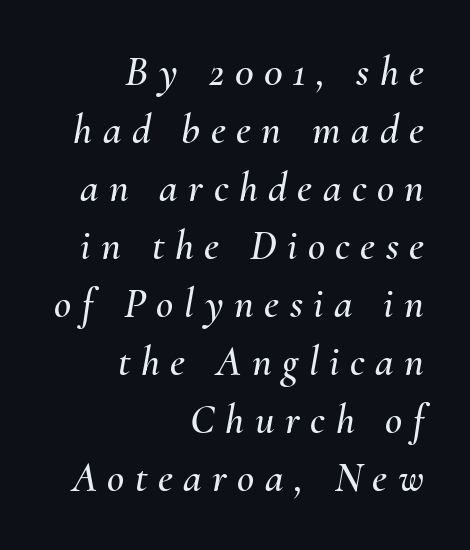
Q: Is the text italic (slanted)? A: Yes, it leans right by about 10 degrees.
Q: Is the text underlined? A: No.
Q: How is the paragraph aligned? A: Right-aligned.
Q: Is the spacing between letters normal or unusually wide? A: Unusually wide.
Q: Is the spacing between lines tight, normal or loose? A: Normal.
Q: Width (condensed, normal, or wide)? A: Normal.
Q: Stroke contrast? A: Medium.
Q: x-height? A: Small.
Q: Monospaced? A: No.
